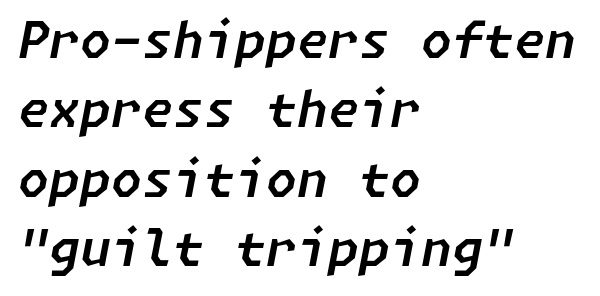
Q: Is the text italic (slanted)? A: Yes, it leans right by about 11 degrees.
Q: Is the text underlined? A: No.
Q: How is the paragraph aligned? A: Left-aligned.
Q: Is the spacing between letters normal or unusually wide? A: Normal.
Q: Is the spacing between lines tight, normal or loose? A: Normal.
Q: Width (condensed, normal, or wide)? A: Normal.
Q: Stroke contrast? A: Low.
Q: x-height? A: Medium.
